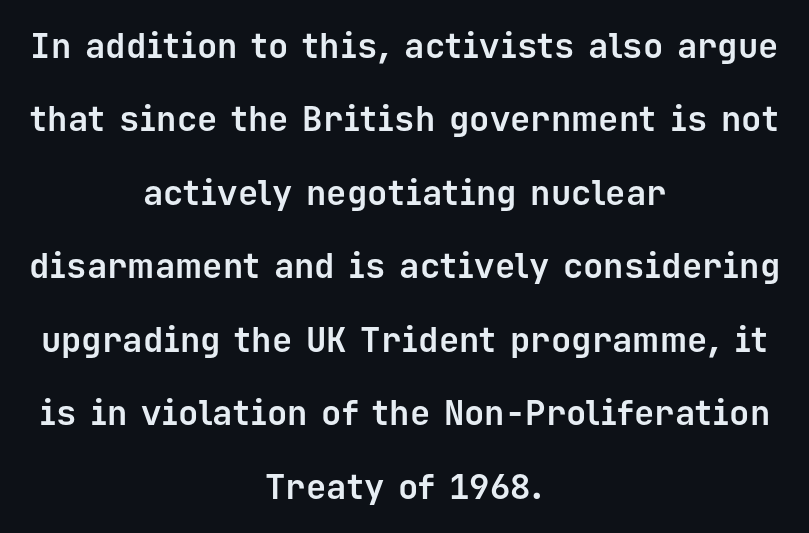
Font category for this specimen: sans-serif. Monospaced: the letters line up in strict vertical columns. There is no visible air inserted between adjacent glyphs. Every stem runs plumb, perpendicular to the baseline.
